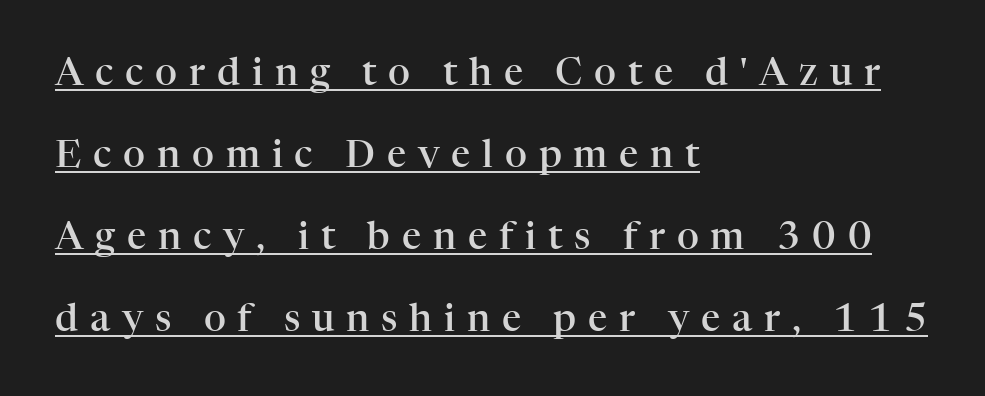
Stems and bowls a touch heavier than normal — semibold. A typesetter would call this leading open, well beyond the default. Like a heading marked for emphasis, these lines bear an underscore. If you drew a line through each stem, it would be perfectly vertical. Between one letter and the next there's a generous, obvious gap.
